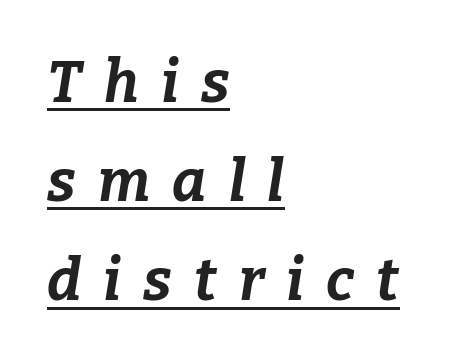
{"italic": "yes", "lean": "right", "slant_degrees": 9, "bold": "yes", "weight": "bold", "width": "normal", "stroke_contrast": "low", "x_height": "medium", "monospaced": "no", "underline": "yes", "align": "left", "line_spacing_ratio": 1.71, "letter_spacing": "wide", "letter_spacing_em": 0.38, "glyph_px": 58}
